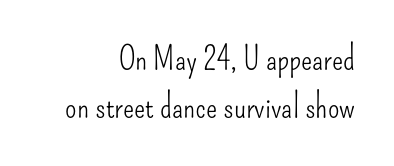
The image shows 33 px light, condensed sans-serif type, upright; set right-aligned, normal line spacing (1.45x), normal letter spacing, not underlined; low stroke contrast and a small x-height.
